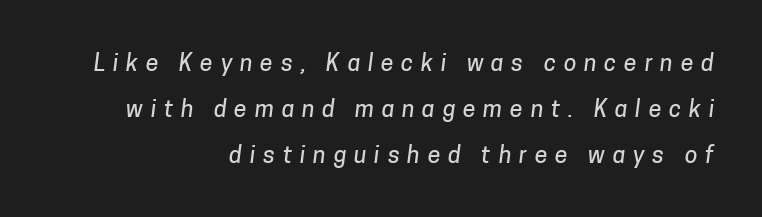
The image shows 23 px text type; set right-aligned, loose line spacing (1.99x), unusually wide letter spacing (+0.34 em), not underlined.
